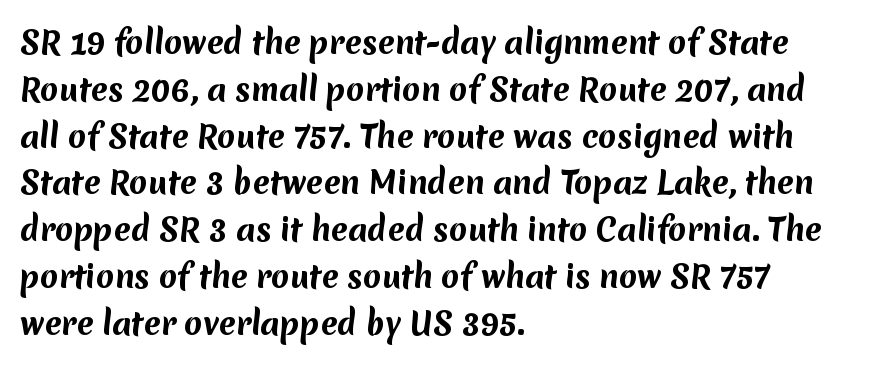
Q: Is the text bold? A: Yes.
Q: Is the typeface a serif or a sans-serif typeface? A: Sans-serif.
Q: Is the text underlined? A: No.
Q: How is the paragraph aligned? A: Left-aligned.
Q: Is the spacing between letters normal or unusually wide? A: Normal.
Q: Is the spacing between lines tight, normal or loose? A: Normal.
Q: Width (condensed, normal, or wide)? A: Normal.
Q: Stroke contrast? A: Medium.
Q: x-height? A: Medium.
Q: Monospaced? A: No.
